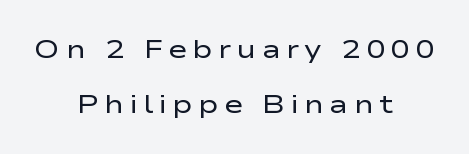
Stems here are at most as thick as an everyday book face. Rendered with straight, roman letterforms. The rag falls on both sides of this text block equally. Does extra space separate the letters? Yes, quite a lot of it.
